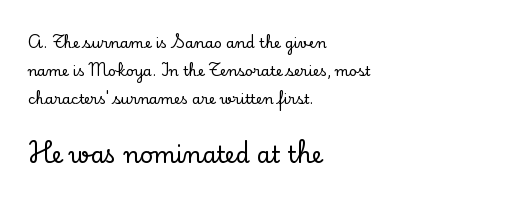
Q: Is the text italic (slanted)? A: No, it is upright.
Q: Is the text underlined? A: No.
Q: How is the paragraph aligned? A: Left-aligned.
Q: Is the spacing between letters normal or unusually wide? A: Normal.
Q: Is the spacing between lines tight, normal or loose? A: Loose.
Q: Which block of text is set in a larger size, the first (top) or the second (bottom)? A: The second (bottom) one.
